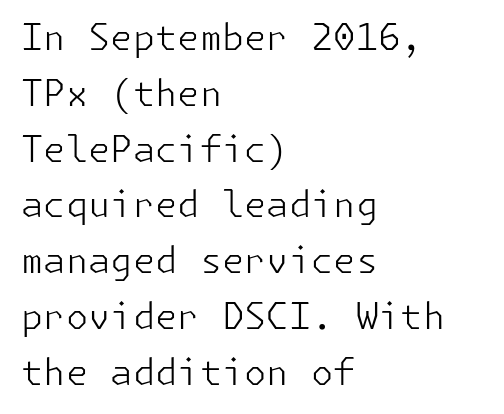
Q: Is the text bold? A: No.
Q: Is the text italic (slanted)? A: No, it is upright.
Q: Is the typeface a serif or a sans-serif typeface? A: Sans-serif.
Q: Is the text underlined? A: No.
Q: How is the paragraph aligned? A: Left-aligned.
Q: Is the spacing between letters normal or unusually wide? A: Normal.
Q: Is the spacing between lines tight, normal or loose? A: Normal.
Q: Width (condensed, normal, or wide)? A: Normal.
Q: Stroke contrast? A: Low.
Q: x-height? A: Medium.
